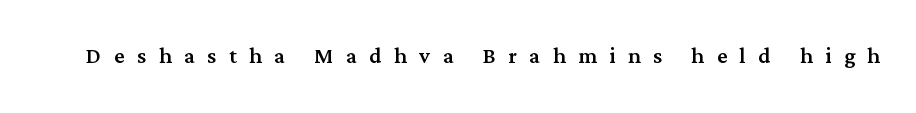
The image shows 28 px serif type, upright; set unusually wide letter spacing (+0.45 em), not underlined; medium stroke contrast and a medium x-height.
